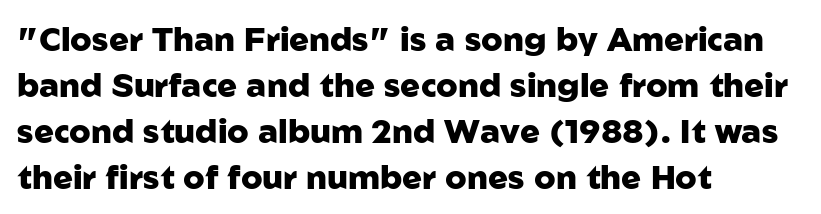
{"serif": "no", "italic": "no", "bold": "yes", "weight": "heavy", "width": "normal", "stroke_contrast": "low", "x_height": "medium", "monospaced": "no", "underline": "no", "align": "left", "line_spacing": "normal", "line_spacing_ratio": 1.39, "letter_spacing": "normal", "letter_spacing_em": 0.0, "glyph_px": 33}
